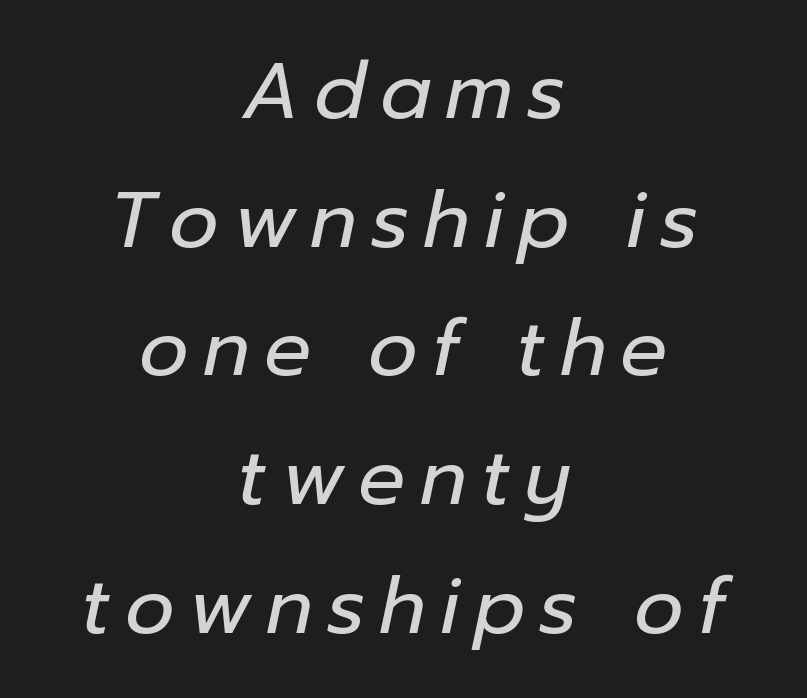
The image shows 78 px regular-weight type, italic (leaning right); set centered, normal line spacing (1.65x), not underlined; low stroke contrast and a medium x-height.
